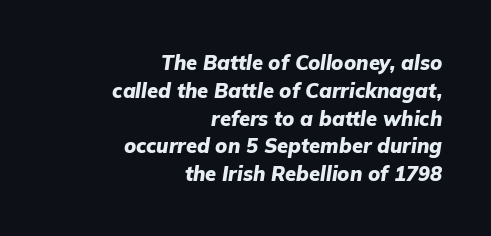
Q: Is the text bold? A: Yes.
Q: Is the text italic (slanted)? A: Yes, it leans right by about 9 degrees.
Q: Is the text underlined? A: No.
Q: How is the paragraph aligned? A: Right-aligned.
Q: Is the spacing between letters normal or unusually wide? A: Normal.
Q: Is the spacing between lines tight, normal or loose? A: Normal.
